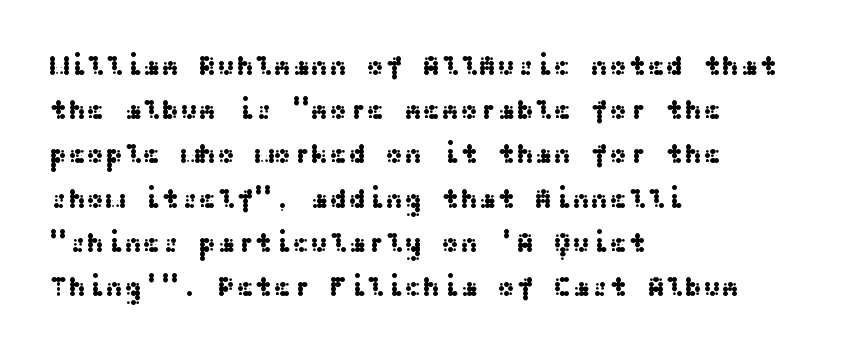
Successive baselines arrive at the customary interval. I'd call this a sans setting — the letters go barefoot. Short and long lines alike share a common starting point at left. The gaps between neighbouring characters are ordinary and unremarkable. The zone under the glyphs is completely vacant.
